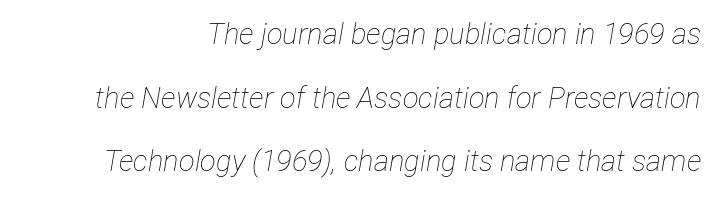
Q: Is the text bold? A: No.
Q: Is the text italic (slanted)? A: Yes, it leans right by about 12 degrees.
Q: Is the text underlined? A: No.
Q: Is the spacing between letters normal or unusually wide? A: Normal.
Q: Is the spacing between lines tight, normal or loose? A: Loose.
Q: Width (condensed, normal, or wide)? A: Condensed.
Q: Stroke contrast? A: Low.
Q: x-height? A: Medium.
Q: Monospaced? A: No.
